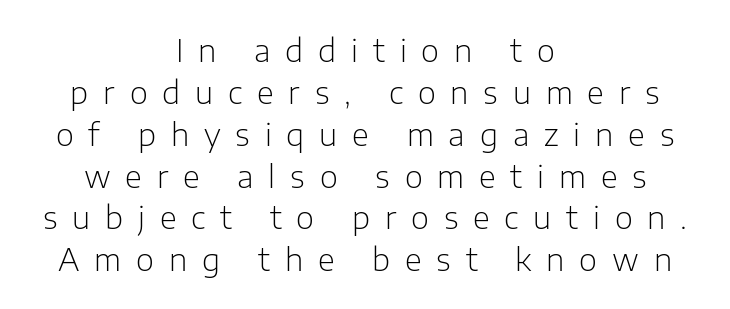
Q: Is the text bold? A: No.
Q: Is the text italic (slanted)? A: No, it is upright.
Q: Is the typeface a serif or a sans-serif typeface? A: Sans-serif.
Q: Is the text underlined? A: No.
Q: How is the paragraph aligned? A: Centered.
Q: Is the spacing between letters normal or unusually wide? A: Unusually wide.
Q: Is the spacing between lines tight, normal or loose? A: Normal.
Q: Width (condensed, normal, or wide)? A: Normal.
Q: Stroke contrast? A: Low.
Q: x-height? A: Medium.
Q: Monospaced? A: No.
